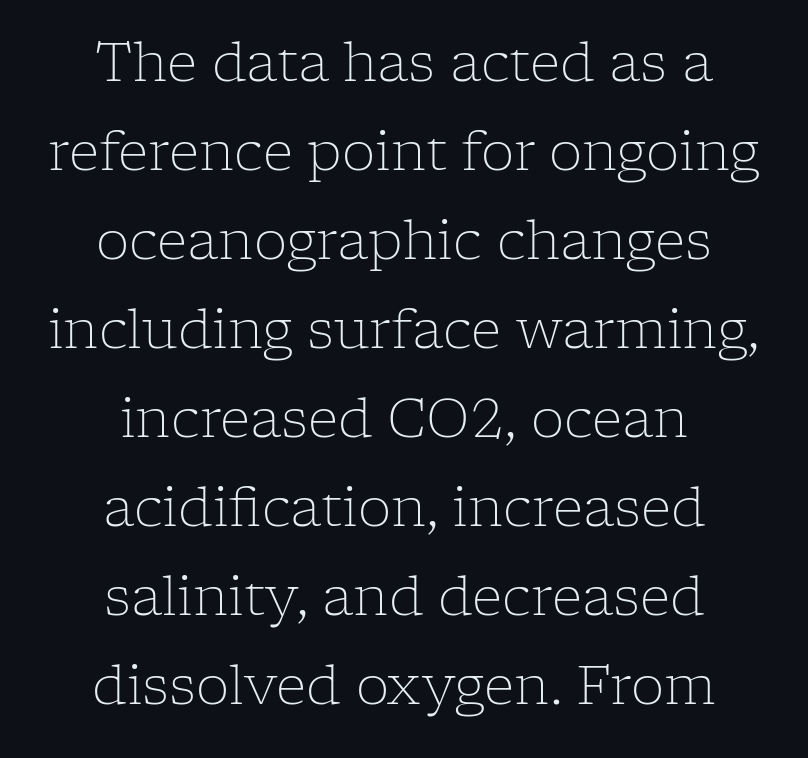
The image shows 53 px light serif type, upright; set centered, normal line spacing (1.68x), normal letter spacing, not underlined; low stroke contrast and a medium x-height.
